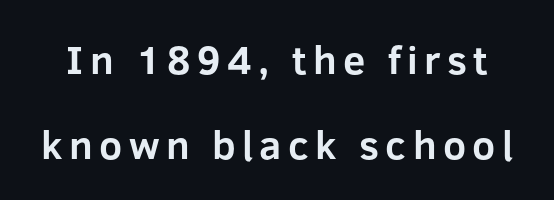
{"serif": "no", "italic": "no", "bold": "yes", "weight": "bold", "width": "normal", "stroke_contrast": "low", "x_height": "medium", "monospaced": "no", "underline": "no", "line_spacing": "loose", "line_spacing_ratio": 2.12, "glyph_px": 40}
